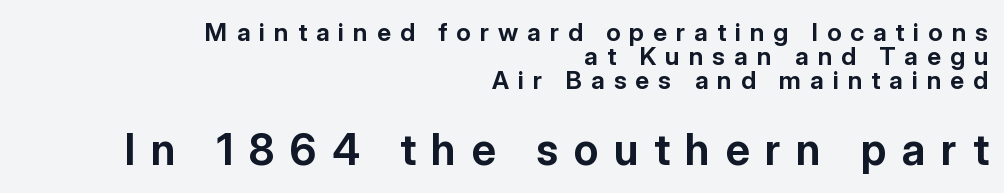
Q: Is the text bold? A: Yes.
Q: Is the text italic (slanted)? A: No, it is upright.
Q: Is the typeface a serif or a sans-serif typeface? A: Sans-serif.
Q: Is the text underlined? A: No.
Q: How is the paragraph aligned? A: Right-aligned.
Q: Is the spacing between letters normal or unusually wide? A: Unusually wide.
Q: Is the spacing between lines tight, normal or loose? A: Tight.
Q: Which block of text is set in a larger size, the first (top) or the second (bottom)? A: The second (bottom) one.
Q: Width (condensed, normal, or wide)? A: Normal.
Q: Stroke contrast? A: Low.
Q: x-height? A: Medium.
Q: Monospaced? A: No.
